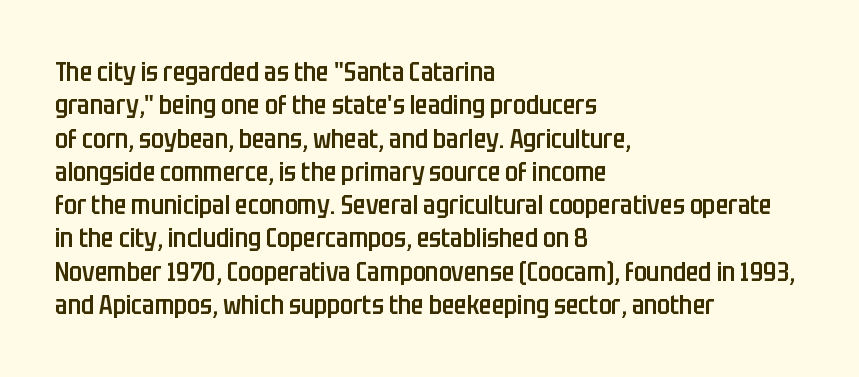
The image shows 26 px text type, upright; set left-aligned, normal line spacing (1.28x), normal letter spacing, not underlined.
